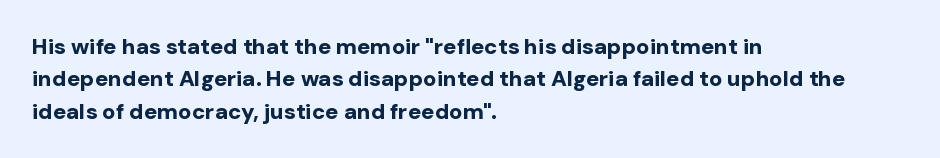
Q: Is the text bold? A: Yes.
Q: Is the text italic (slanted)? A: No, it is upright.
Q: Is the text underlined? A: No.
Q: How is the paragraph aligned? A: Left-aligned.
Q: Is the spacing between letters normal or unusually wide? A: Normal.
Q: Is the spacing between lines tight, normal or loose? A: Normal.
